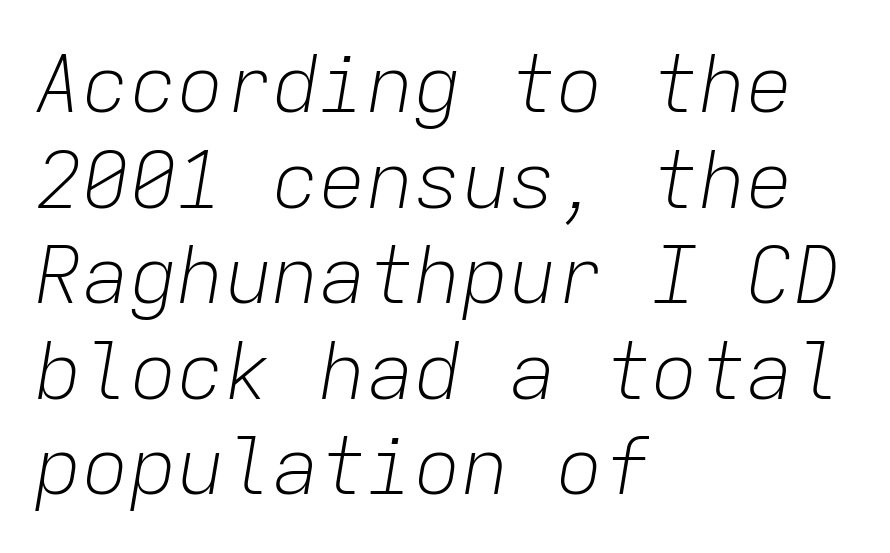
Each row of text sits above clean, open space. Compared with a typical body face, this is equally light or lighter still. If you drew a line through each stem, it would be angled. These lines keep a tight, regular rhythm from letter to letter.
